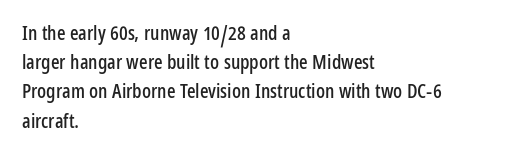
A bare baseline throughout the passage. Tracking value appears to be zero — textbook default spacing. The lettering holds an erect, upright posture throughout. The lines in this sample share a left origin and differ only in where they stop.
